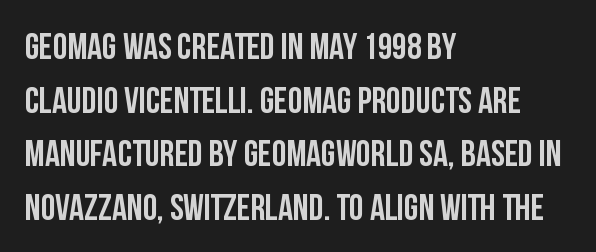
The image shows 37 px semibold, condensed sans-serif type, upright; set left-aligned, normal line spacing (1.45x), normal letter spacing, not underlined; low stroke contrast and a large x-height.
